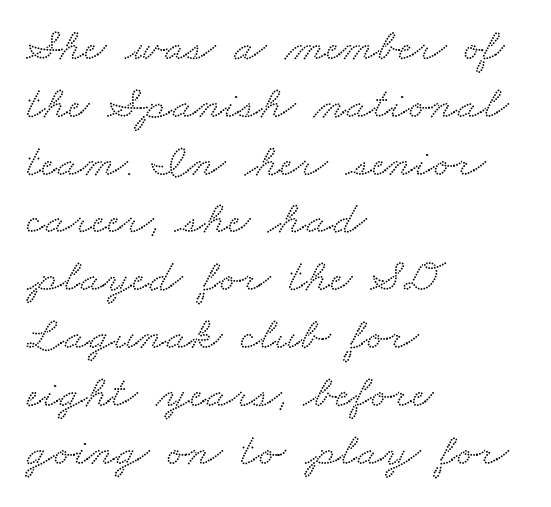
Q: Is the typeface a serif or a sans-serif typeface? A: Serif.
Q: Is the text underlined? A: No.
Q: How is the paragraph aligned? A: Left-aligned.
Q: Is the spacing between letters normal or unusually wide? A: Normal.
Q: Width (condensed, normal, or wide)? A: Wide.
Q: Stroke contrast? A: Low.
Q: x-height? A: Small.
Q: Monospaced? A: No.
